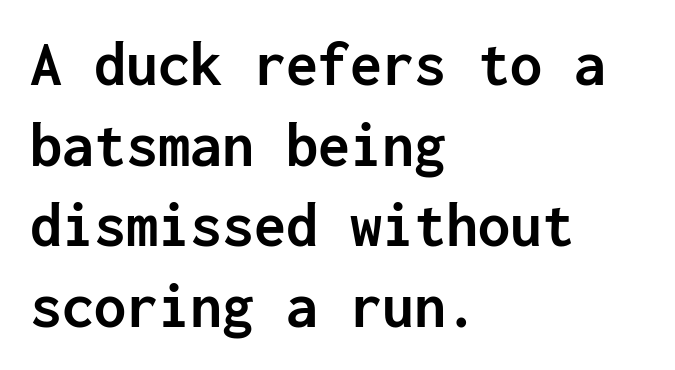
{"serif": "no", "italic": "no", "bold": "yes", "weight": "semibold", "width": "normal", "stroke_contrast": "low", "x_height": "medium", "monospaced": "yes", "underline": "no", "align": "left", "line_spacing": "normal", "line_spacing_ratio": 1.26, "letter_spacing": "normal", "letter_spacing_em": 0.0, "glyph_px": 64}
